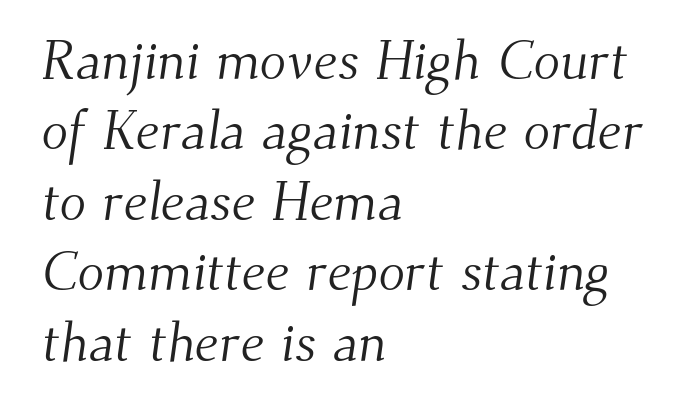
The image shows 55 px light serif type; set left-aligned, normal line spacing (1.28x), normal letter spacing, not underlined; medium stroke contrast and a small x-height.
